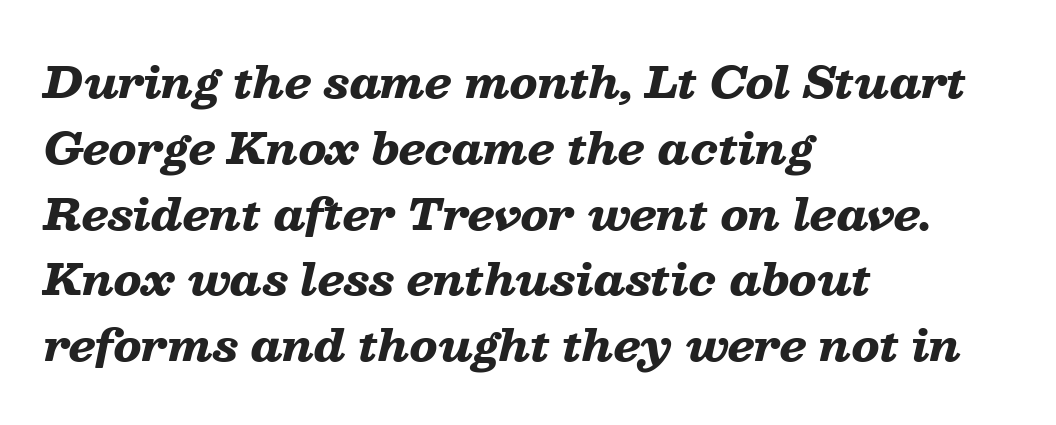
{"italic": "yes", "lean": "right", "slant_degrees": 13, "bold": "yes", "weight": "heavy", "width": "wide", "stroke_contrast": "low", "x_height": "medium", "monospaced": "no", "underline": "no", "align": "left", "line_spacing": "normal", "line_spacing_ratio": 1.53, "letter_spacing": "normal", "letter_spacing_em": 0.0, "glyph_px": 43}
